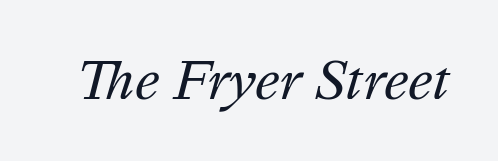
The image shows 51 px regular-weight type, italic (leaning right); set normal letter spacing, not underlined; medium stroke contrast and a medium x-height.
